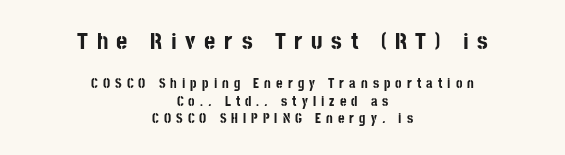
This is heavy type, rendered in bold. This is the regular roman posture of the typeface. Quick note: interline space is typical. Honestly, the letter spacing is so wide it's the main thing you notice. The passage shown is not underscored anywhere. This sample is center-justified, so both line endings float freely.
